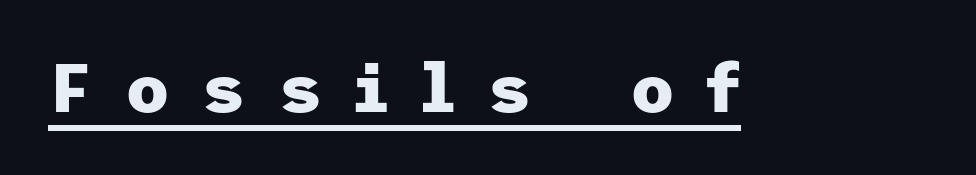
{"serif": "no", "italic": "no", "bold": "yes", "weight": "heavy", "width": "normal", "stroke_contrast": "low", "x_height": "medium", "underline": "yes", "letter_spacing": "wide", "letter_spacing_em": 0.46, "glyph_px": 69}
